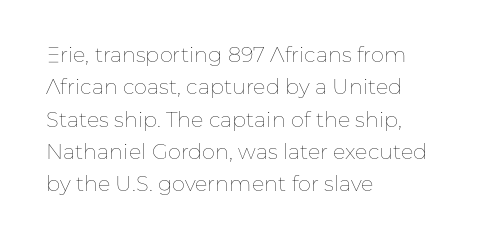
Q: Is the text bold? A: No.
Q: Is the text italic (slanted)? A: No, it is upright.
Q: Is the text underlined? A: No.
Q: How is the paragraph aligned? A: Left-aligned.
Q: Is the spacing between letters normal or unusually wide? A: Normal.
Q: Is the spacing between lines tight, normal or loose? A: Normal.
